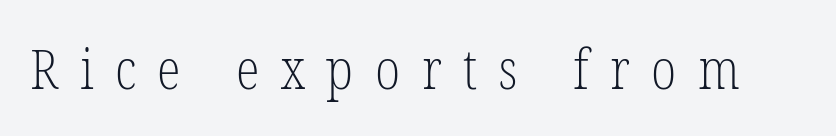
Q: Is the text bold? A: No.
Q: Is the text italic (slanted)? A: No, it is upright.
Q: Is the typeface a serif or a sans-serif typeface? A: Serif.
Q: Is the text underlined? A: No.
Q: Is the spacing between letters normal or unusually wide? A: Unusually wide.
Q: Width (condensed, normal, or wide)? A: Condensed.
Q: Stroke contrast? A: Low.
Q: x-height? A: Medium.
Q: Monospaced? A: No.
